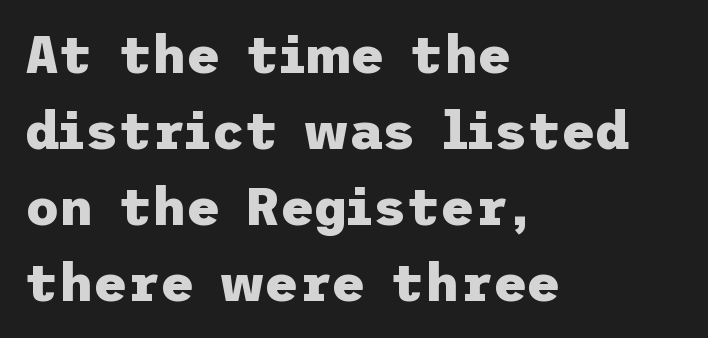
{"serif": "no", "italic": "no", "bold": "yes", "weight": "heavy", "width": "normal", "stroke_contrast": "low", "x_height": "medium", "underline": "no", "align": "left", "line_spacing": "normal", "line_spacing_ratio": 1.46, "letter_spacing": "normal", "letter_spacing_em": 0.0, "glyph_px": 52}
